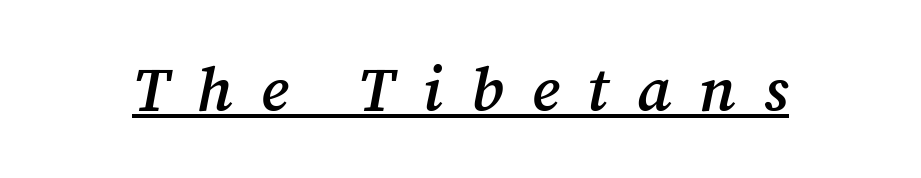
The image shows 62 px semibold serif type, italic (leaning right); set unusually wide letter spacing (+0.45 em), underlined; medium stroke contrast and a medium x-height.
